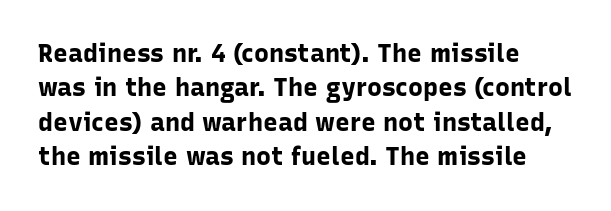
Plain, unruled lines of type. The tracking reads as untouched default to a designer's eye. Strong, thick strokes mark this as bold type. Posture: vertical. Does the leading feel generous? No, just average.
